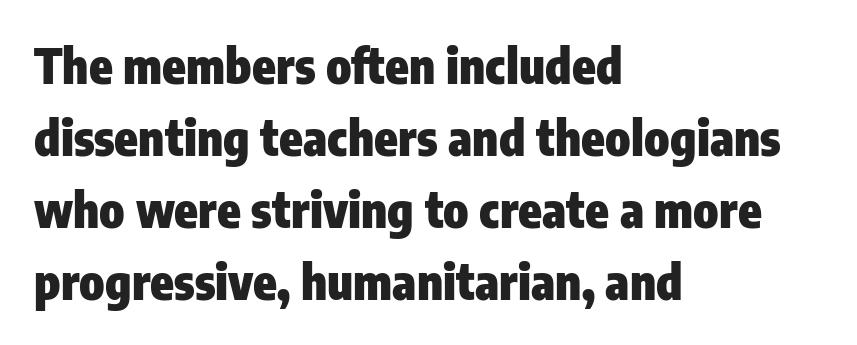
The type sits square on the baseline with zero lean. Proportional: the letters do not fall into vertical columns. What weight is shown? A full bold with thick strokes. Letter spacing: default.
